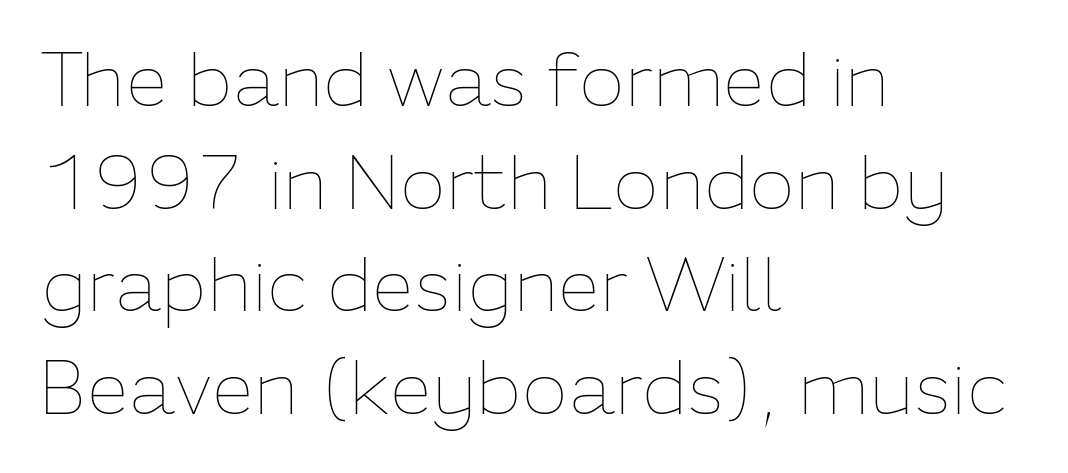
{"italic": "no", "bold": "no", "weight": "thin", "width": "normal", "stroke_contrast": "low", "x_height": "medium", "monospaced": "no", "underline": "no", "align": "left", "line_spacing": "normal", "line_spacing_ratio": 1.35, "letter_spacing": "normal", "letter_spacing_em": 0.0, "glyph_px": 76}
